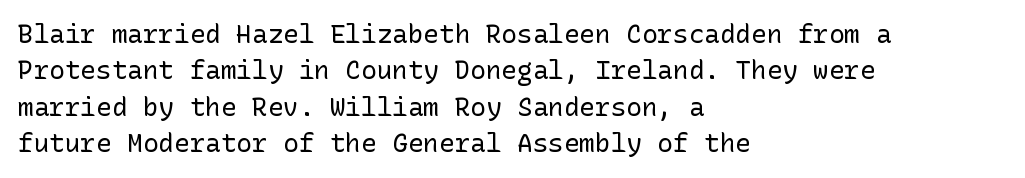
Short and long lines alike share a common starting point at left. The typeface has the unassuming heft of standard copy or less. Is the letter spacing exaggerated? No — it looks like the ordinary default. Has an underline been added? It has not. Posture: vertical.
